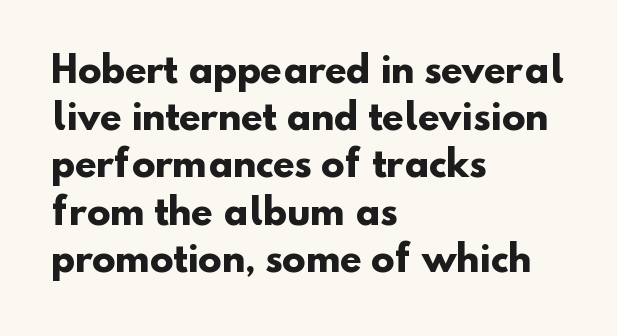
The image shows 35 px heavy sans-serif type; set left-aligned, normal line spacing (1.35x), normal letter spacing, not underlined; low stroke contrast and a small x-height.
